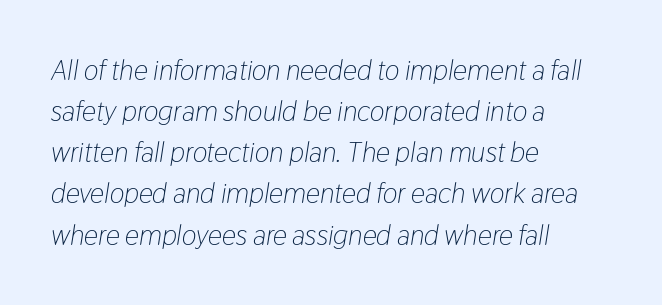
{"italic": "yes", "lean": "right", "slant_degrees": 9, "bold": "no", "weight": "light", "width": "condensed", "stroke_contrast": "low", "x_height": "medium", "monospaced": "no", "underline": "no", "align": "left", "line_spacing": "normal", "line_spacing_ratio": 1.47, "letter_spacing": "normal", "letter_spacing_em": 0.0, "glyph_px": 28}
